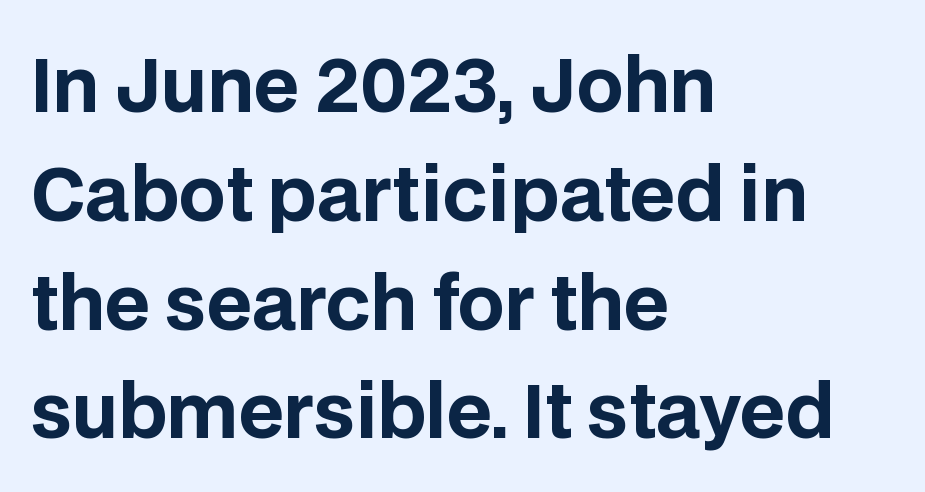
The axis of the letterforms is exactly vertical. Characters follow at the spacing the type designer built in. Classification — sans serif. Each letter keeps its own natural width here, so spacing adapts to shape. All the whitespace from short lines collects on the right. Baseline-to-baseline distance is the conventional proportion of letter height.
